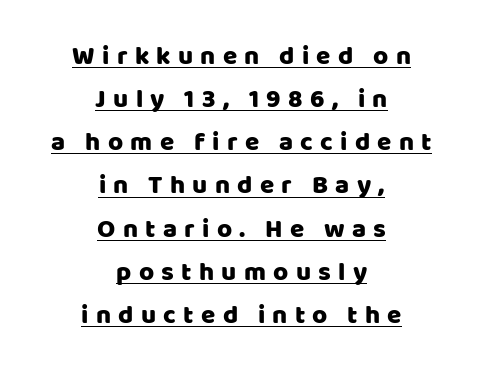
Q: Is the text italic (slanted)? A: No, it is upright.
Q: Is the text underlined? A: Yes.
Q: How is the paragraph aligned? A: Centered.
Q: Is the spacing between letters normal or unusually wide? A: Unusually wide.
Q: Is the spacing between lines tight, normal or loose? A: Normal.
